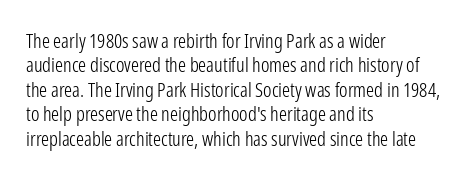
{"italic": "no", "bold": "no", "underline": "no", "align": "left", "line_spacing_ratio": 1.22, "letter_spacing": "normal", "letter_spacing_em": 0.0, "glyph_px": 20}
